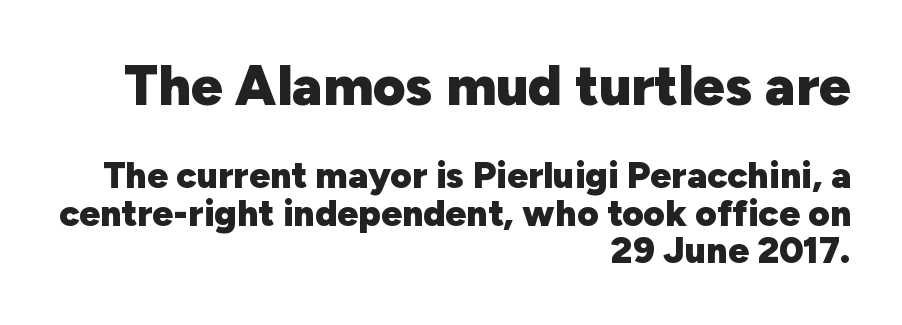
A typesetter would call this proportional, since set widths differ per character. Large over small — that's the arrangement of the two blocks here. The typography opts for an upright posture over an oblique one. Anything drawn beneath the words? Only blank space. Honestly, the letter spacing is just normal — you wouldn't notice it.
